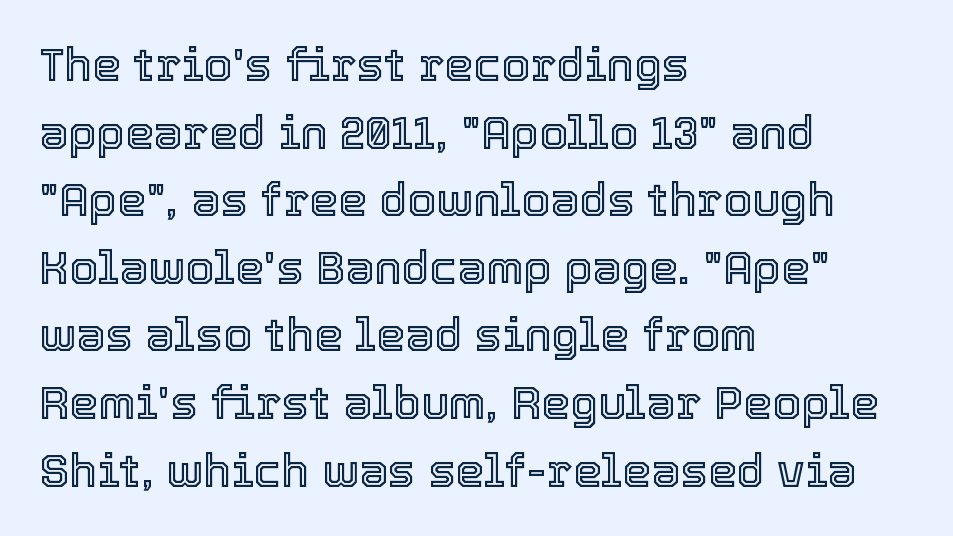
Q: Is the text italic (slanted)? A: No, it is upright.
Q: Is the text underlined? A: No.
Q: How is the paragraph aligned? A: Left-aligned.
Q: Is the spacing between letters normal or unusually wide? A: Normal.
Q: Is the spacing between lines tight, normal or loose? A: Normal.
Q: Width (condensed, normal, or wide)? A: Normal.
Q: x-height? A: Medium.
Q: Monospaced? A: No.
